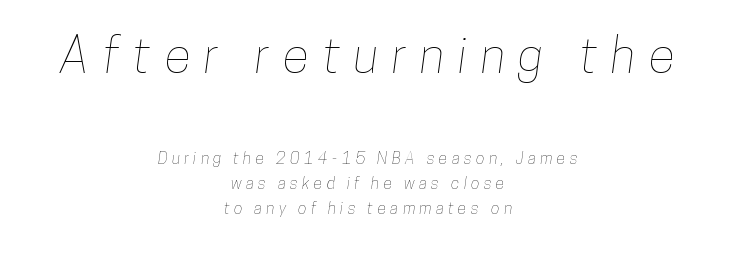
{"width": "condensed", "stroke_contrast": "low", "x_height": "medium", "monospaced": "no", "underline": "no", "align": "center", "line_spacing": "normal", "line_spacing_ratio": 1.57, "letter_spacing": "wide", "letter_spacing_em": 0.28, "larger_block": "first", "size_ratio": 3.06, "glyph_px": 49}
